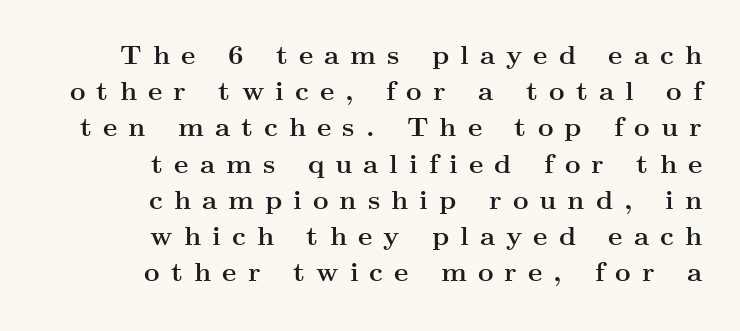
Q: Is the text bold? A: Yes.
Q: Is the text italic (slanted)? A: No, it is upright.
Q: Is the text underlined? A: No.
Q: How is the paragraph aligned? A: Right-aligned.
Q: Is the spacing between letters normal or unusually wide? A: Unusually wide.
Q: Is the spacing between lines tight, normal or loose? A: Normal.
